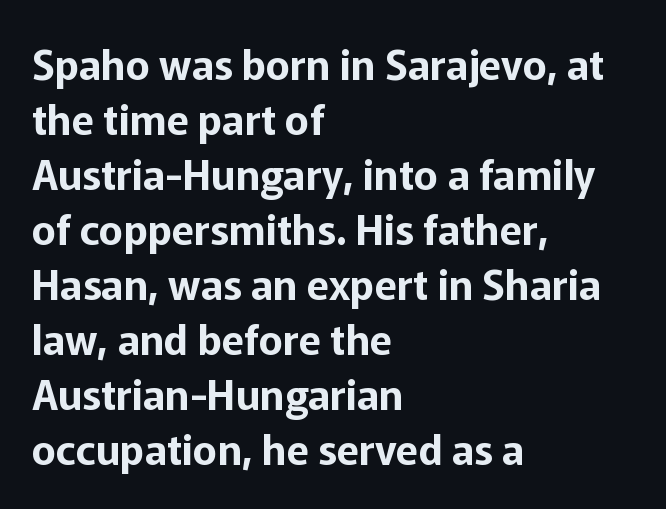
The image shows 41 px sans-serif type, upright; set left-aligned, normal line spacing (1.34x), normal letter spacing, not underlined; low stroke contrast and a medium x-height.
